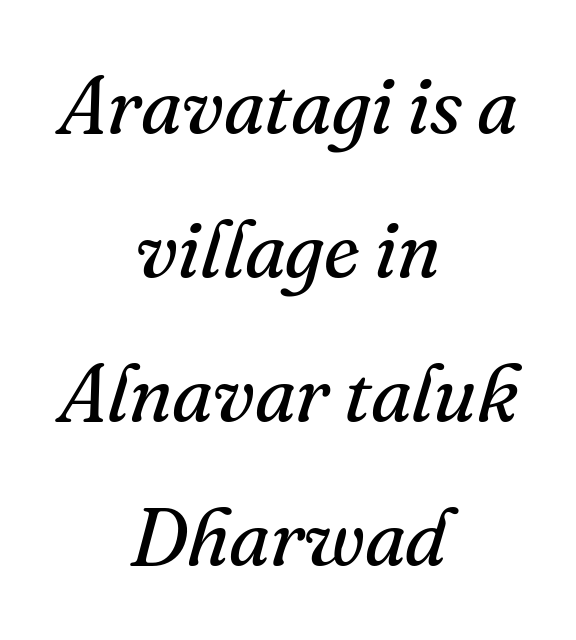
The image shows 80 px regular-weight serif type, italic (leaning right); set centered, line spacing 1.8x, normal letter spacing, not underlined; medium stroke contrast and a small x-height.
